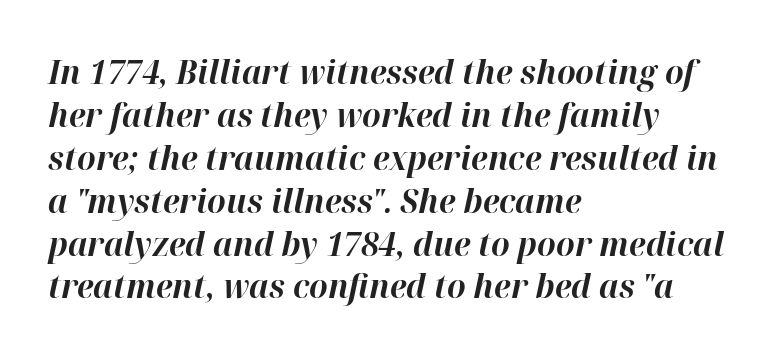
{"italic": "yes", "lean": "right", "slant_degrees": 12, "bold": "yes", "weight": "bold", "width": "normal", "stroke_contrast": "high", "x_height": "medium", "monospaced": "no", "underline": "no", "align": "left", "line_spacing": "normal", "line_spacing_ratio": 1.3, "letter_spacing": "normal", "letter_spacing_em": 0.0, "glyph_px": 33}
